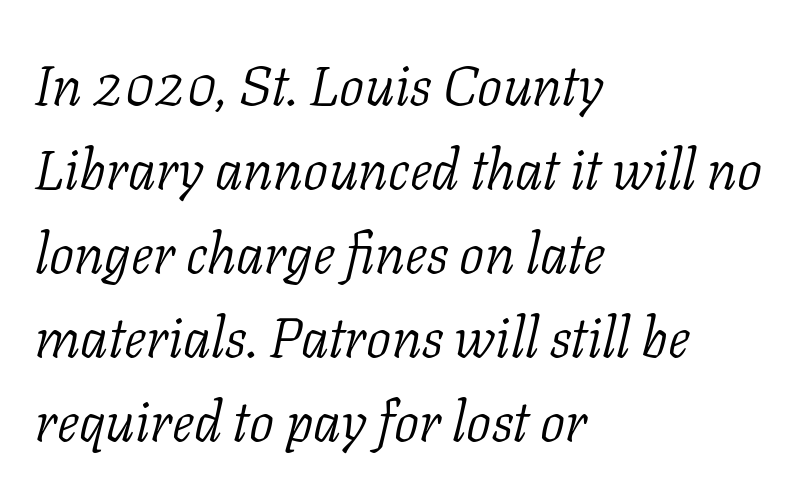
A light-to-regular cut is what we see here. Clear beneath every line of the passage. Normally led — the rows are evenly, conventionally spaced. This sample uses an oblique cut, with every glyph tilted off the vertical.
